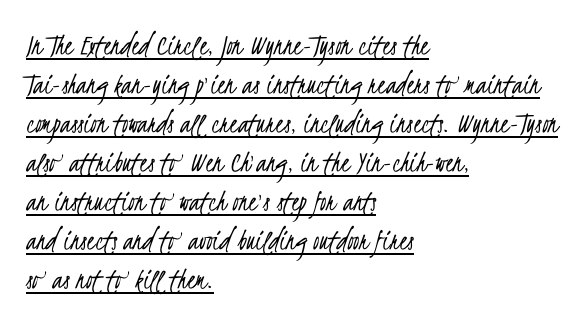
Typeset ragged right — the left edge is the straight one. Characters follow at the spacing the type designer built in. Nothing heavy about these letters — not bold at all. Check where the strokes stop: nothing finishes them off — pure sans.
